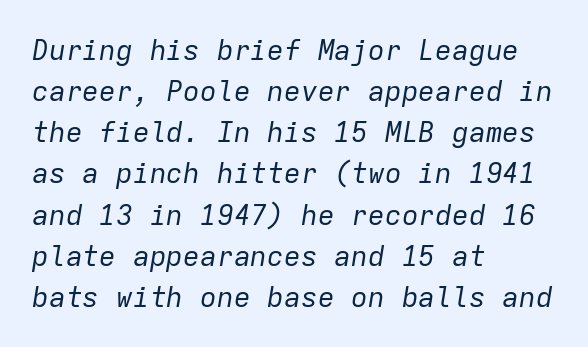
{"italic": "yes", "lean": "right", "slant_degrees": 9, "bold": "no", "weight": "regular", "width": "normal", "stroke_contrast": "low", "x_height": "medium", "monospaced": "yes", "underline": "no", "align": "left", "line_spacing": "normal", "line_spacing_ratio": 1.47, "letter_spacing": "normal", "letter_spacing_em": 0.0, "glyph_px": 28}
